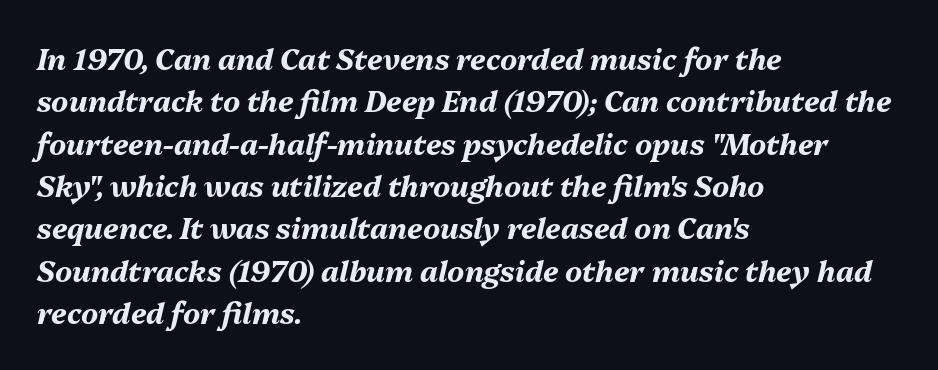
{"italic": "yes", "lean": "right", "slant_degrees": 13, "bold": "yes", "weight": "bold", "width": "normal", "stroke_contrast": "medium", "x_height": "medium", "monospaced": "no", "underline": "no", "align": "left", "line_spacing": "normal", "line_spacing_ratio": 1.46, "letter_spacing": "normal", "letter_spacing_em": 0.0, "glyph_px": 29}
